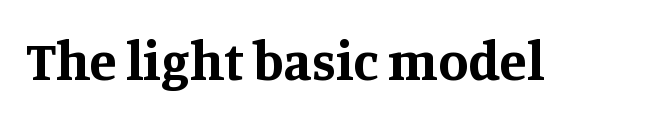
The specimen omits any rule beneath the text block's lines. This is serif lettering, the kind often seen in printed books. The strokes are fattened all the way to bold. Vertical strokes here are truly vertical.
